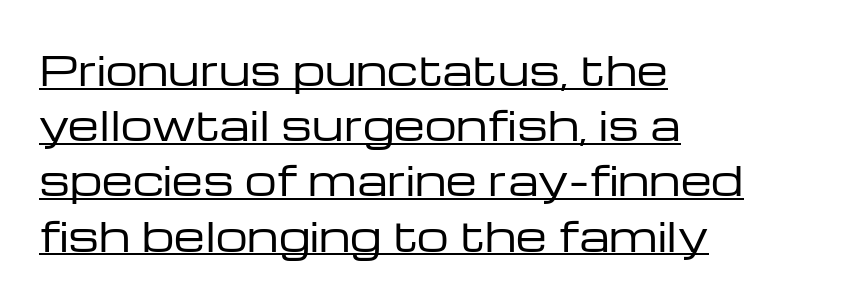
No heavy texture on the line: the type isn't bold. Standard letterfit; no display-style spreading of the glyphs. Vertical strokes here are truly vertical. The rendering uses natural spacing where letterforms have individual widths. Regarding leading, the lines here are spaced in the standard way.
